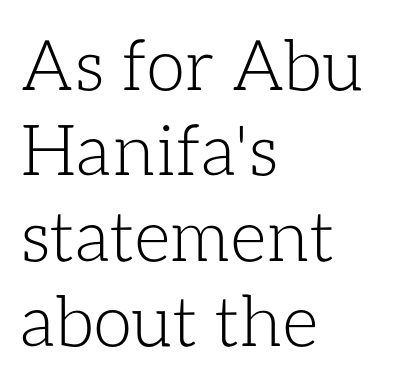
The image shows 70 px light type, upright; set left-aligned, line spacing 1.22x, normal letter spacing, not underlined; low stroke contrast and a medium x-height.
